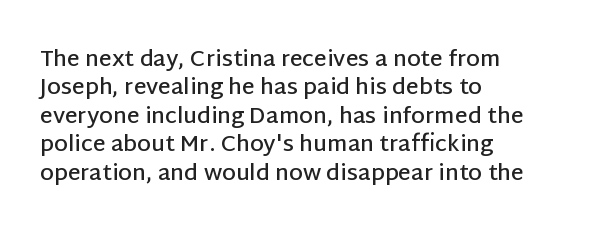
{"italic": "no", "bold": "semi", "underline": "no", "align": "left", "line_spacing": "normal", "line_spacing_ratio": 1.29, "letter_spacing": "normal", "letter_spacing_em": 0.0, "glyph_px": 22}
